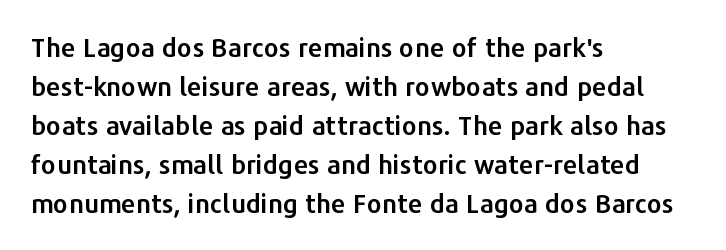
The image shows 26 px text type, upright; set left-aligned, normal line spacing (1.5x), normal letter spacing, not underlined.
